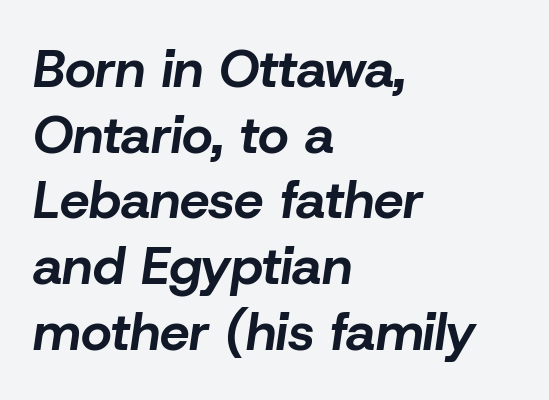
Its strokes are broad and dark, the hallmark of bold type. Beneath every word, the page is bare. If you drew a line through each stem, it would be angled. Glyph-to-glyph distance matches everyday printed text.
